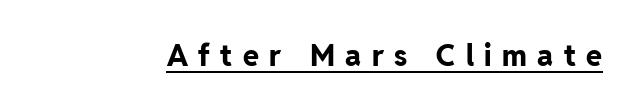
Each letter keeps its own natural width here, so spacing adapts to shape. Beneath each row of characters lies a ruled line. Thick stems and heavy bowls — unmistakably bold. A typesetter would call this heavily tracked-out type.
